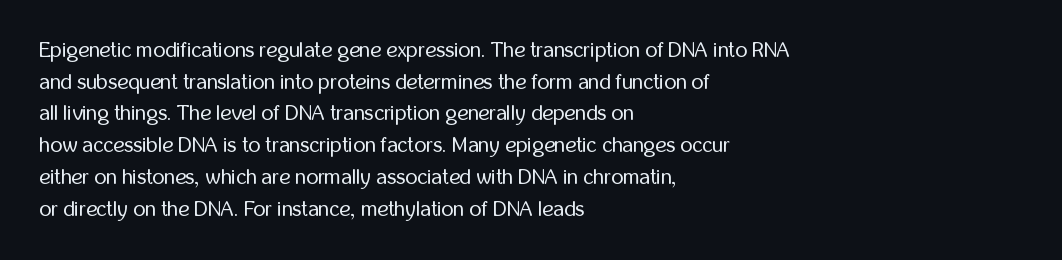
Q: Is the text bold? A: No.
Q: Is the text italic (slanted)? A: No, it is upright.
Q: Is the text underlined? A: No.
Q: How is the paragraph aligned? A: Left-aligned.
Q: Is the spacing between letters normal or unusually wide? A: Normal.
Q: Is the spacing between lines tight, normal or loose? A: Normal.
